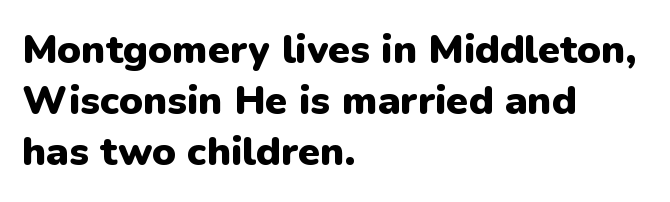
Q: Is the text bold? A: Yes.
Q: Is the text italic (slanted)? A: No, it is upright.
Q: Is the typeface a serif or a sans-serif typeface? A: Sans-serif.
Q: Is the text underlined? A: No.
Q: How is the paragraph aligned? A: Left-aligned.
Q: Is the spacing between letters normal or unusually wide? A: Normal.
Q: Is the spacing between lines tight, normal or loose? A: Normal.
Q: Width (condensed, normal, or wide)? A: Normal.
Q: Stroke contrast? A: Low.
Q: x-height? A: Medium.
Q: Monospaced? A: No.
